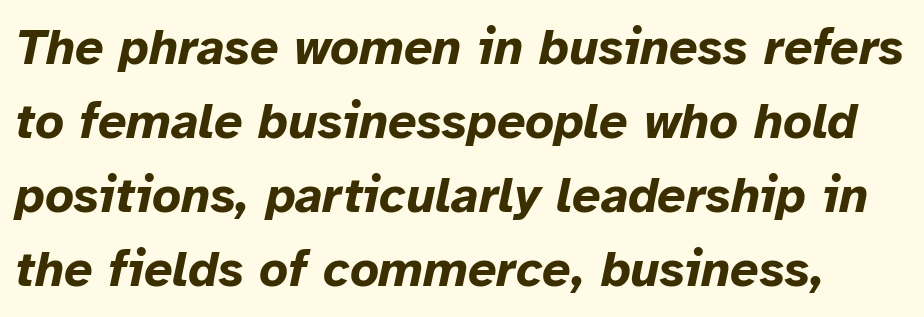
{"italic": "yes", "lean": "right", "slant_degrees": 12, "bold": "yes", "weight": "bold", "width": "normal", "stroke_contrast": "low", "x_height": "medium", "monospaced": "no", "underline": "no", "line_spacing": "normal", "line_spacing_ratio": 1.48, "letter_spacing": "normal", "letter_spacing_em": 0.0, "glyph_px": 50}
